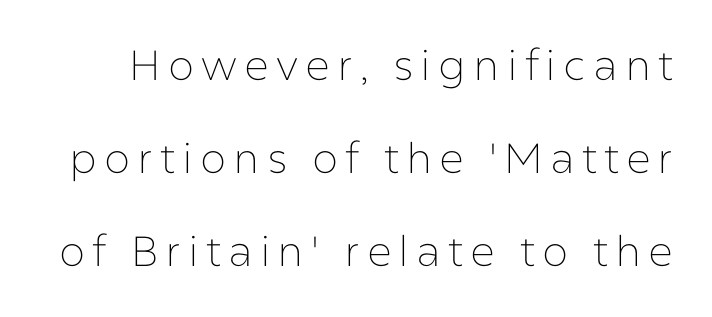
Q: Is the text bold? A: No.
Q: Is the text italic (slanted)? A: No, it is upright.
Q: Is the typeface a serif or a sans-serif typeface? A: Sans-serif.
Q: Is the text underlined? A: No.
Q: Is the spacing between lines tight, normal or loose? A: Loose.
Q: Width (condensed, normal, or wide)? A: Normal.
Q: Stroke contrast? A: Low.
Q: x-height? A: Medium.
Q: Monospaced? A: No.
